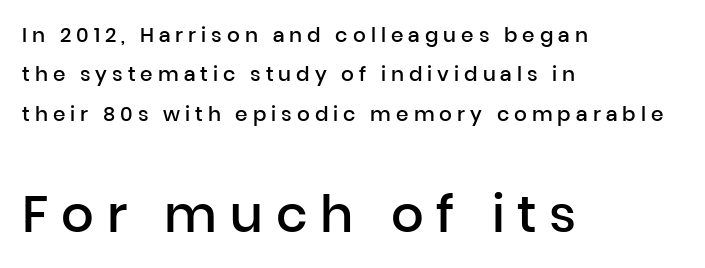
Q: Is the text bold? A: Semi-bold.
Q: Is the text italic (slanted)? A: No, it is upright.
Q: Is the typeface a serif or a sans-serif typeface? A: Sans-serif.
Q: Is the text underlined? A: No.
Q: How is the paragraph aligned? A: Left-aligned.
Q: Is the spacing between letters normal or unusually wide? A: Unusually wide.
Q: Is the spacing between lines tight, normal or loose? A: Loose.
Q: Which block of text is set in a larger size, the first (top) or the second (bottom)? A: The second (bottom) one.
Q: Width (condensed, normal, or wide)? A: Normal.
Q: Stroke contrast? A: Low.
Q: x-height? A: Medium.
Q: Monospaced? A: No.
